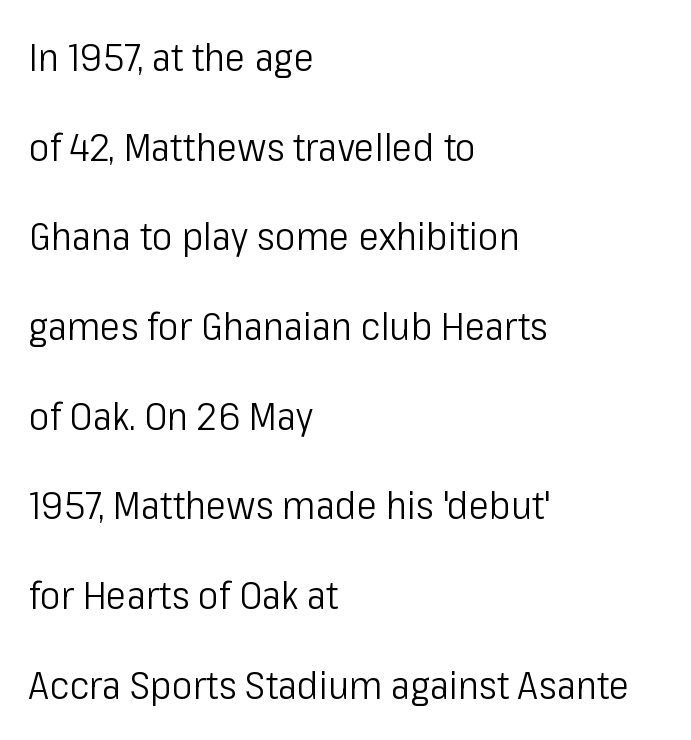
The image shows 39 px light, condensed sans-serif type, upright; set left-aligned, loose line spacing (2.3x), normal letter spacing, not underlined; low stroke contrast and a medium x-height.
